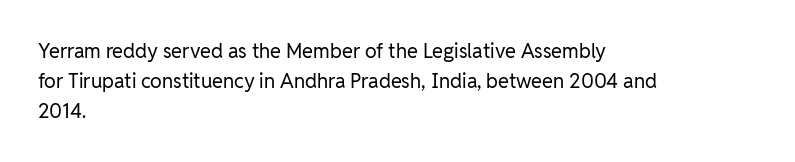
{"italic": "no", "bold": "no", "underline": "no", "align": "left", "line_spacing": "normal", "line_spacing_ratio": 1.51, "letter_spacing": "normal", "letter_spacing_em": 0.0, "glyph_px": 20}
